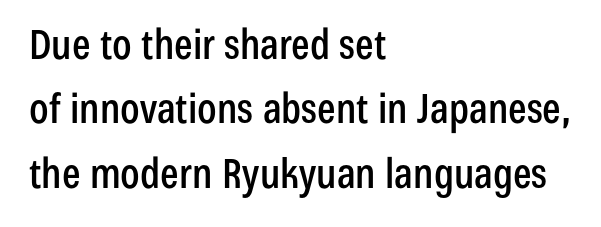
The image shows 41 px condensed sans-serif type, upright; set left-aligned, normal line spacing (1.57x), normal letter spacing, not underlined; low stroke contrast and a medium x-height.
